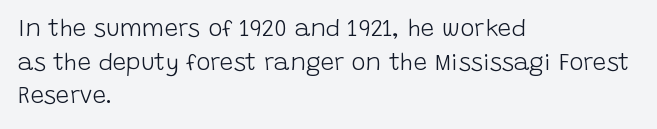
Does the copy run flush right? No — it runs flush left. Does extra space separate the letters? No, they use regular spacing. The letters look calm and open, with moderate or lighter stems. Beneath every word, the page is bare. Normally led — the rows are evenly, conventionally spaced.
